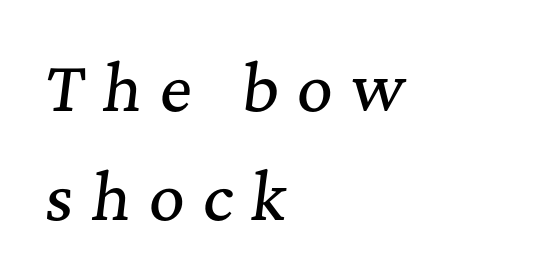
Q: Is the text italic (slanted)? A: Yes, it leans right by about 7 degrees.
Q: Is the typeface a serif or a sans-serif typeface? A: Serif.
Q: Is the text underlined? A: No.
Q: How is the paragraph aligned? A: Left-aligned.
Q: Is the spacing between letters normal or unusually wide? A: Unusually wide.
Q: Width (condensed, normal, or wide)? A: Normal.
Q: Stroke contrast? A: Medium.
Q: x-height? A: Medium.
Q: Monospaced? A: No.
